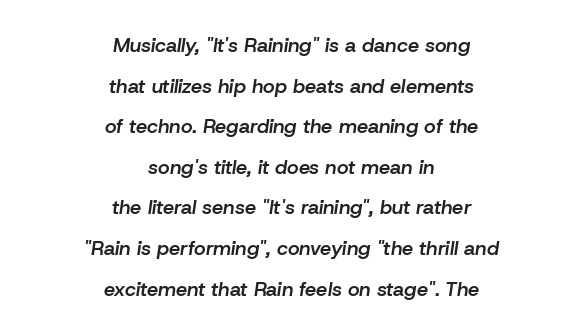
The image shows 20 px text type, italic (leaning right); set centered, loose line spacing (2.03x), normal letter spacing, not underlined.
